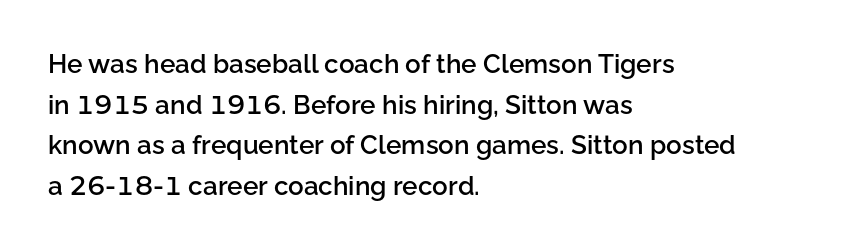
{"italic": "no", "bold": "semi", "underline": "no", "align": "left", "line_spacing": "normal", "line_spacing_ratio": 1.56, "letter_spacing": "normal", "letter_spacing_em": 0.0, "glyph_px": 26}
